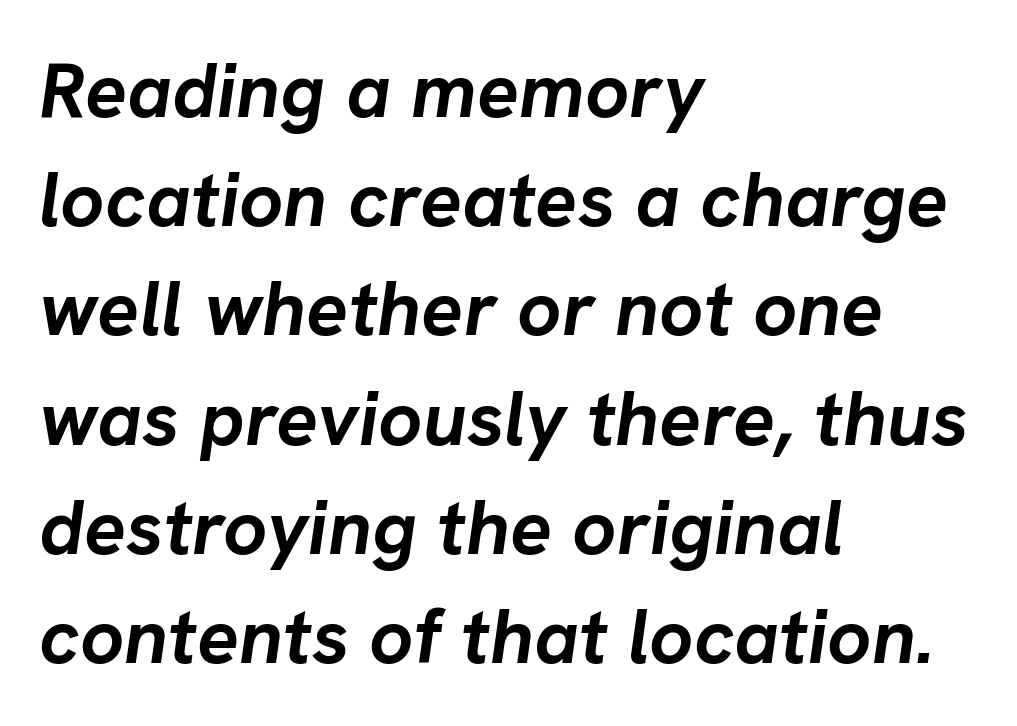
The image shows 78 px semibold type, italic (leaning right); set left-aligned, normal line spacing (1.4x), normal letter spacing, not underlined; low stroke contrast and a medium x-height.
